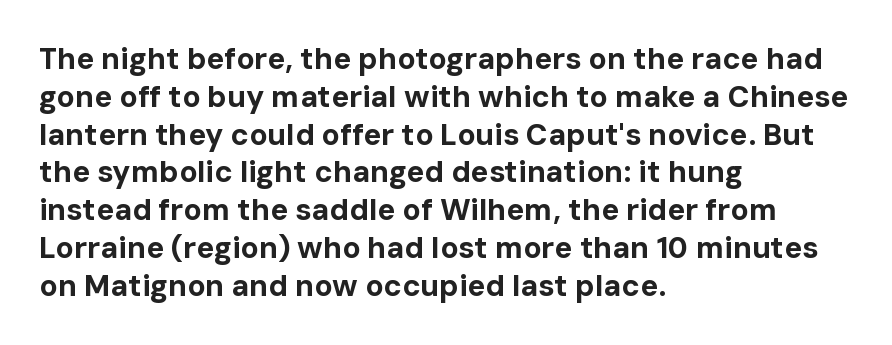
The rendering uses natural spacing where letterforms have individual widths. The glyphs have the mass of a bold cut. The letters stand upright; this is a roman face. Line spacing here is normal.
